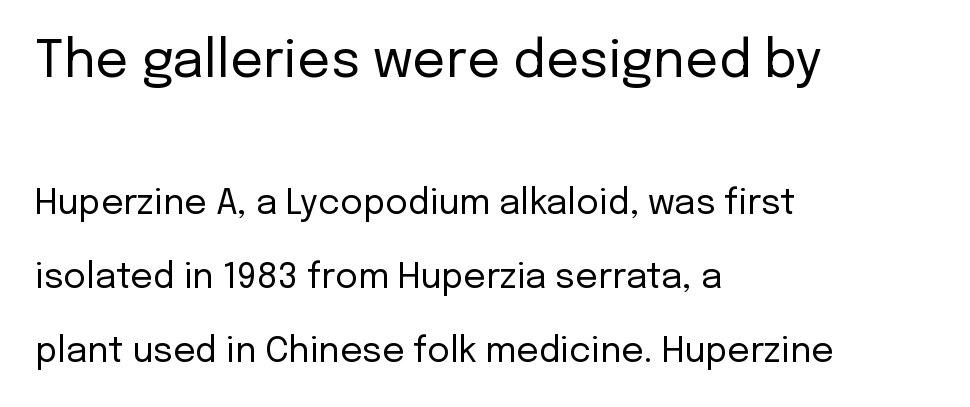
{"serif": "no", "italic": "no", "bold": "no", "weight": "regular", "width": "normal", "stroke_contrast": "low", "x_height": "medium", "monospaced": "no", "underline": "no", "align": "left", "line_spacing": "loose", "line_spacing_ratio": 2.11, "letter_spacing": "normal", "letter_spacing_em": 0.0, "larger_block": "first", "size_ratio": 1.49, "glyph_px": 52}
